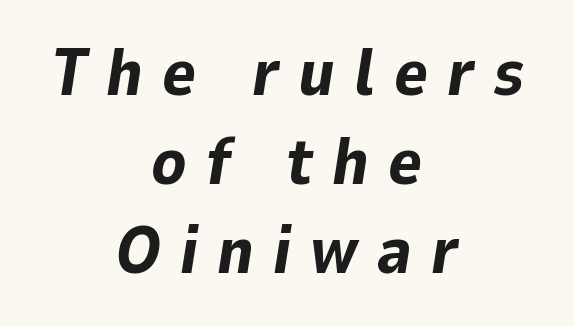
The image shows 65 px bold type, italic (leaning right); set centered, normal line spacing (1.37x), unusually wide letter spacing (+0.29 em), not underlined; low stroke contrast and a medium x-height.
